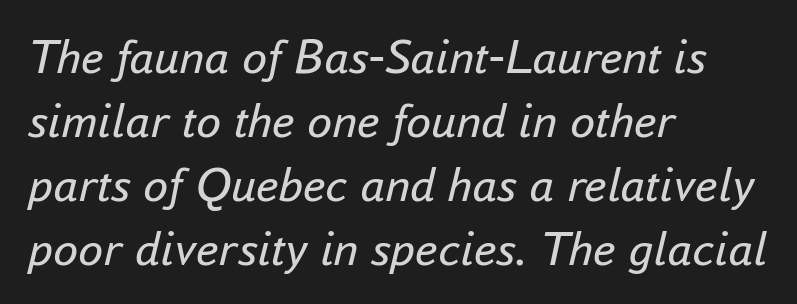
The image shows 50 px regular-weight type, italic (leaning right); set left-aligned, normal line spacing (1.28x), normal letter spacing, not underlined; low stroke contrast and a small x-height.
